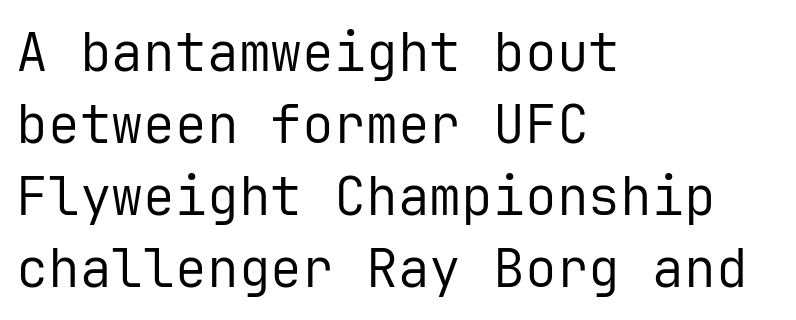
{"serif": "no", "italic": "no", "bold": "no", "weight": "regular", "width": "normal", "stroke_contrast": "low", "x_height": "medium", "monospaced": "yes", "underline": "no", "align": "left", "line_spacing": "normal", "line_spacing_ratio": 1.36, "letter_spacing": "normal", "letter_spacing_em": 0.0, "glyph_px": 53}
